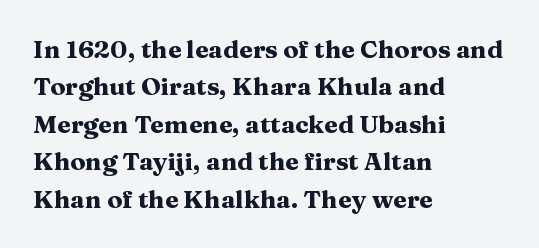
Q: Is the text bold? A: Yes.
Q: Is the text italic (slanted)? A: No, it is upright.
Q: Is the text underlined? A: No.
Q: How is the paragraph aligned? A: Left-aligned.
Q: Is the spacing between letters normal or unusually wide? A: Normal.
Q: Is the spacing between lines tight, normal or loose? A: Normal.
